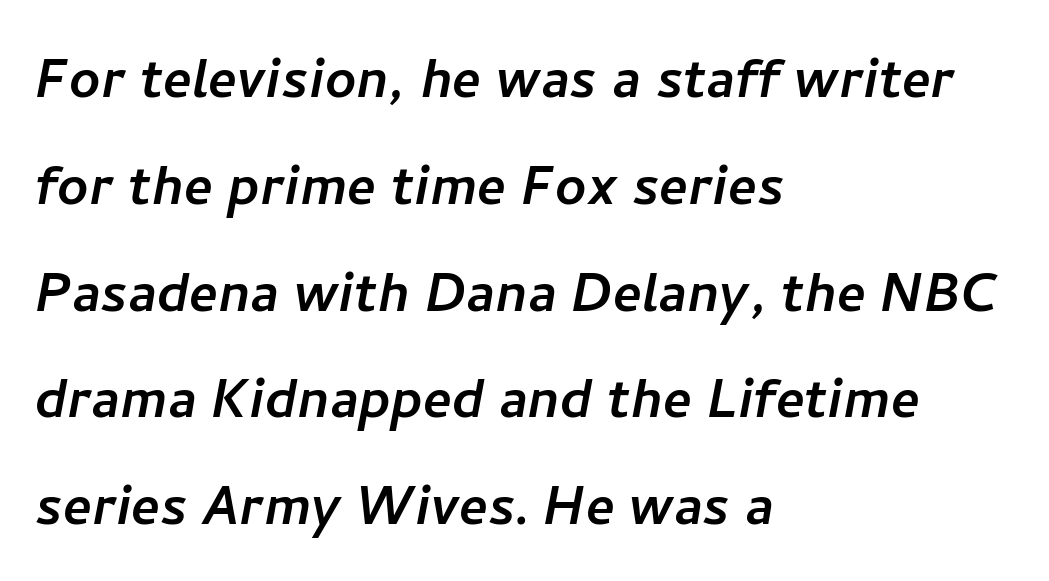
{"serif": "no", "width": "normal", "stroke_contrast": "low", "x_height": "medium", "monospaced": "no", "underline": "no", "align": "left", "line_spacing": "normal", "line_spacing_ratio": 1.57, "letter_spacing": "normal", "letter_spacing_em": 0.0, "glyph_px": 68}
